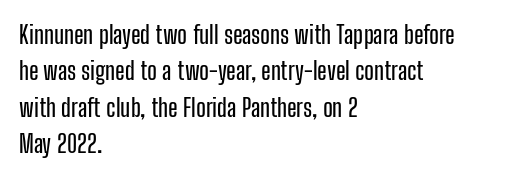
{"italic": "no", "underline": "no", "align": "left", "line_spacing": "normal", "line_spacing_ratio": 1.46, "letter_spacing": "normal", "letter_spacing_em": 0.0, "glyph_px": 25}
